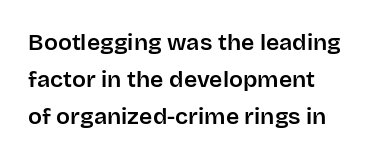
This rendering leaves character spacing at its baseline value. This rendering features lettering with no underline. Posture: upright roman. The block of text has a typical density, with ordinary space between rows.
